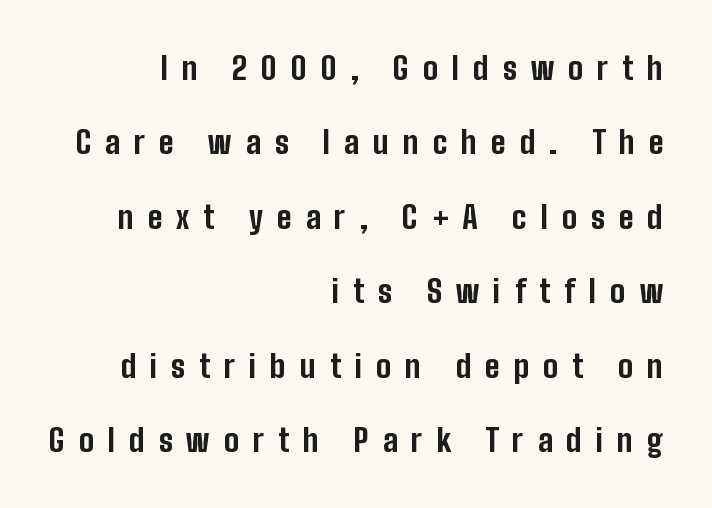
Honestly, the letter spacing is so wide it's the main thing you notice. Horizontal bands of white between lines are thick stripes. A typesetter would mark this as roman, not italic. Check the space under the baseline: it is left empty. The glyphs in this specimen are sans serif. The passage is arranged like a letterhead date or caption credit — flush right.
